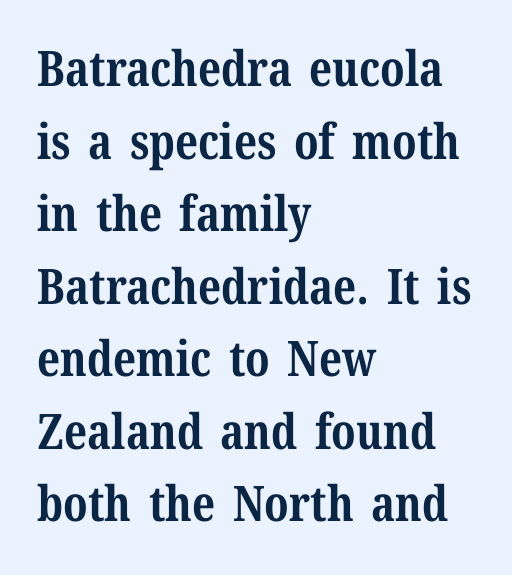
Q: Is the text bold? A: Yes.
Q: Is the text italic (slanted)? A: No, it is upright.
Q: Is the typeface a serif or a sans-serif typeface? A: Serif.
Q: Is the text underlined? A: No.
Q: How is the paragraph aligned? A: Left-aligned.
Q: Is the spacing between letters normal or unusually wide? A: Normal.
Q: Is the spacing between lines tight, normal or loose? A: Normal.
Q: Width (condensed, normal, or wide)? A: Normal.
Q: Stroke contrast? A: Medium.
Q: x-height? A: Medium.
Q: Monospaced? A: No.
